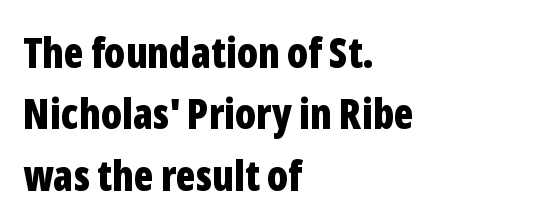
{"serif": "no", "italic": "no", "bold": "yes", "weight": "bold", "width": "condensed", "stroke_contrast": "low", "x_height": "medium", "monospaced": "no", "underline": "no", "align": "left", "line_spacing": "normal", "line_spacing_ratio": 1.46, "letter_spacing": "normal", "letter_spacing_em": 0.0, "glyph_px": 42}
